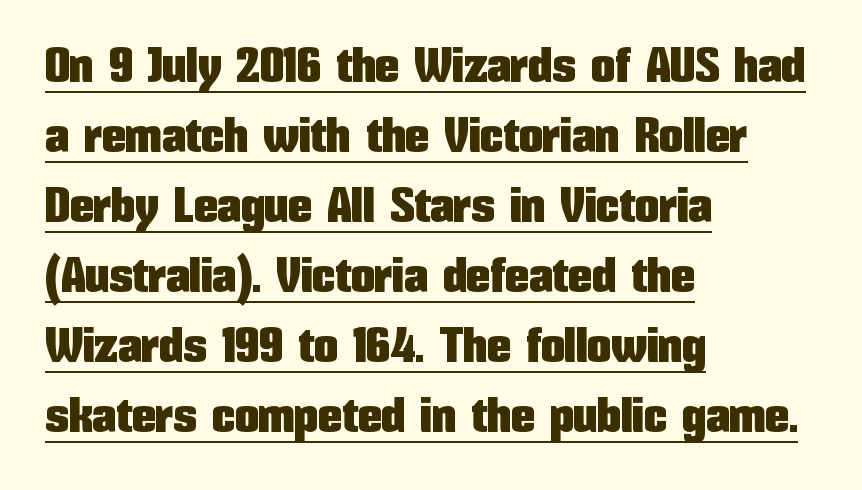
{"serif": "no", "italic": "no", "width": "condensed", "stroke_contrast": "low", "x_height": "medium", "monospaced": "no", "underline": "yes", "align": "left", "line_spacing": "normal", "line_spacing_ratio": 1.46, "letter_spacing": "normal", "letter_spacing_em": 0.0, "glyph_px": 48}
